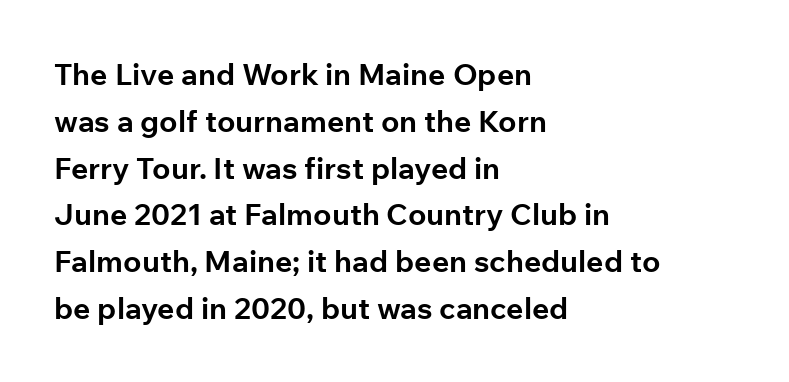
Q: Is the text bold? A: Yes.
Q: Is the text italic (slanted)? A: No, it is upright.
Q: Is the typeface a serif or a sans-serif typeface? A: Sans-serif.
Q: Is the text underlined? A: No.
Q: How is the paragraph aligned? A: Left-aligned.
Q: Is the spacing between letters normal or unusually wide? A: Normal.
Q: Is the spacing between lines tight, normal or loose? A: Normal.
Q: Width (condensed, normal, or wide)? A: Normal.
Q: Stroke contrast? A: Low.
Q: x-height? A: Medium.
Q: Monospaced? A: No.
